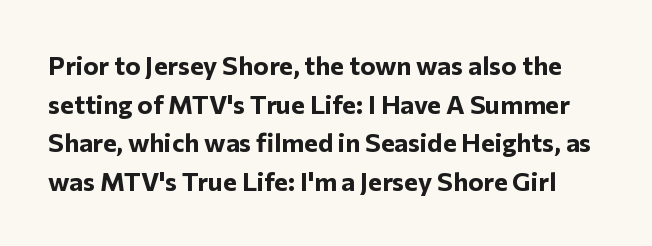
The image shows 26 px bold type, upright; set normal line spacing (1.49x), normal letter spacing, not underlined.
